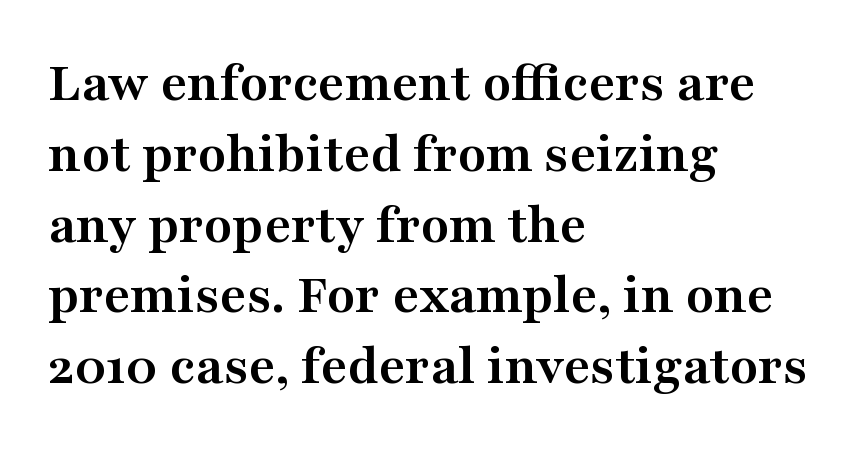
{"serif": "yes", "italic": "no", "bold": "yes", "weight": "semibold", "width": "wide", "stroke_contrast": "medium", "x_height": "medium", "monospaced": "no", "underline": "no", "align": "left", "line_spacing_ratio": 1.22, "letter_spacing": "normal", "letter_spacing_em": 0.0, "glyph_px": 58}
